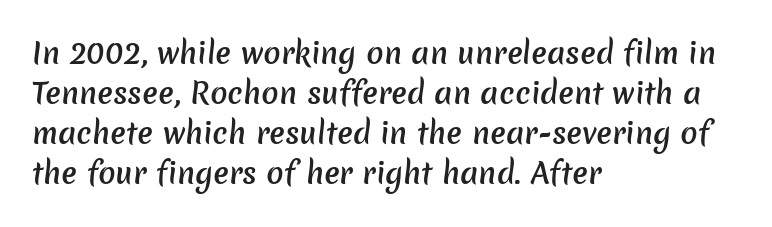
The image shows 29 px semibold sans-serif type; set left-aligned, normal line spacing (1.38x), normal letter spacing, not underlined; low stroke contrast and a medium x-height.
